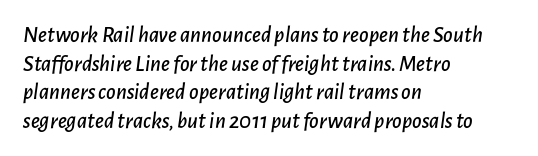
The image shows 23 px text type, italic (leaning right); set left-aligned, line spacing 1.24x, normal letter spacing, not underlined.
